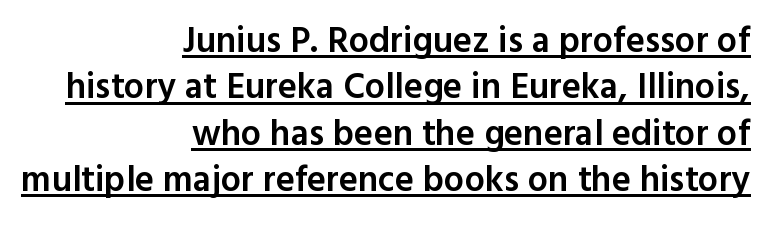
{"serif": "no", "italic": "no", "bold": "semi", "weight": "semibold", "width": "normal", "x_height": "medium", "monospaced": "no", "underline": "yes", "align": "right", "line_spacing": "normal", "line_spacing_ratio": 1.29, "letter_spacing": "normal", "letter_spacing_em": 0.0, "glyph_px": 36}
